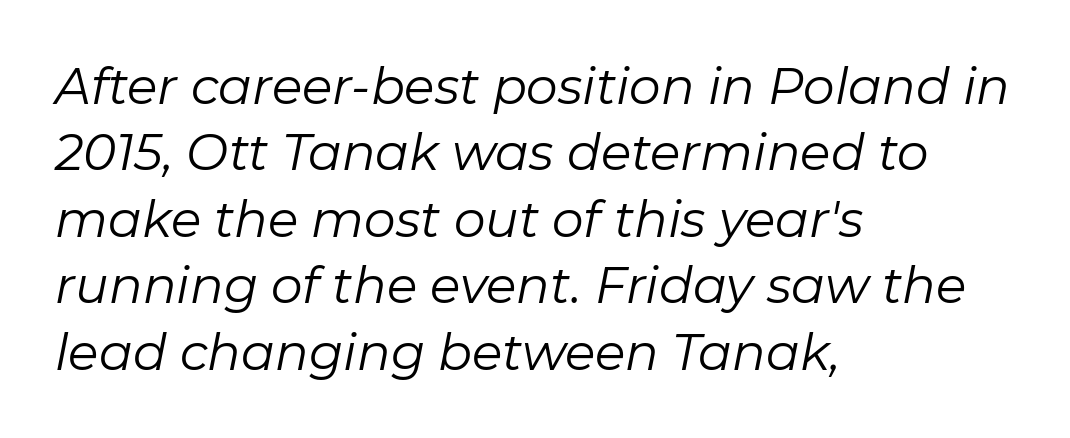
{"italic": "yes", "lean": "right", "slant_degrees": 11, "bold": "no", "weight": "regular", "width": "normal", "stroke_contrast": "low", "x_height": "medium", "monospaced": "no", "underline": "no", "align": "left", "line_spacing": "normal", "line_spacing_ratio": 1.33, "letter_spacing": "normal", "letter_spacing_em": 0.0, "glyph_px": 50}
